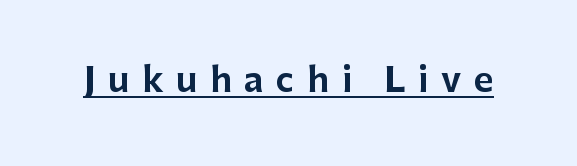
The image shows 34 px sans-serif type, upright; set unusually wide letter spacing (+0.37 em), underlined; low stroke contrast and a medium x-height.
